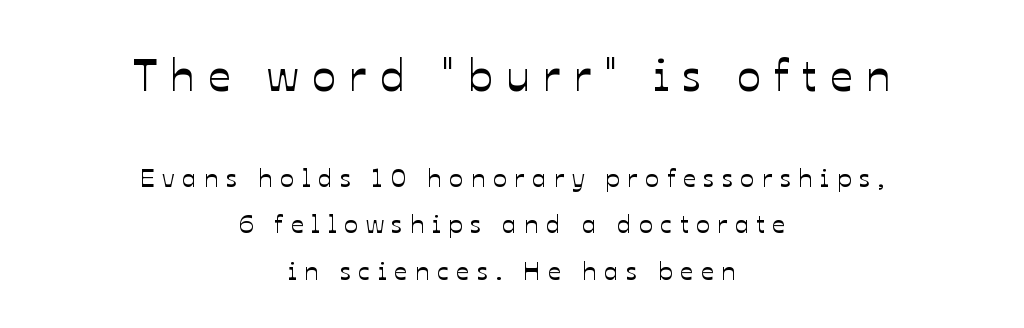
{"italic": "no", "width": "normal", "stroke_contrast": "low", "x_height": "medium", "monospaced": "no", "underline": "no", "align": "center", "line_spacing_ratio": 1.79, "letter_spacing": "wide", "letter_spacing_em": 0.29, "larger_block": "first", "size_ratio": 1.73, "glyph_px": 45}
